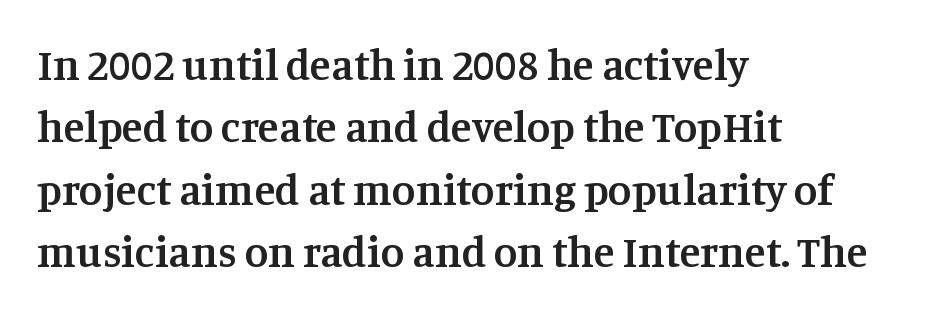
Q: Is the text bold? A: Semi-bold.
Q: Is the text italic (slanted)? A: No, it is upright.
Q: Is the typeface a serif or a sans-serif typeface? A: Serif.
Q: Is the text underlined? A: No.
Q: How is the paragraph aligned? A: Left-aligned.
Q: Is the spacing between letters normal or unusually wide? A: Normal.
Q: Is the spacing between lines tight, normal or loose? A: Normal.
Q: Width (condensed, normal, or wide)? A: Normal.
Q: Stroke contrast? A: Medium.
Q: x-height? A: Large.
Q: Monospaced? A: No.
